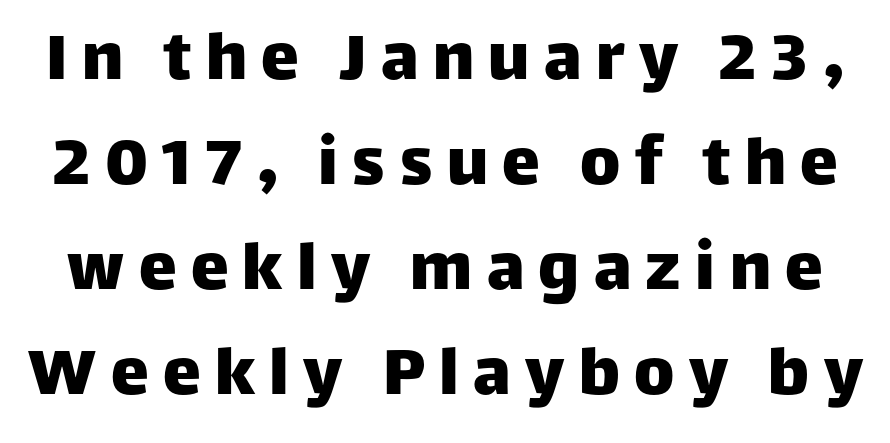
The image shows 76 px sans-serif type, upright; set normal line spacing (1.38x), not underlined; low stroke contrast and a large x-height.
